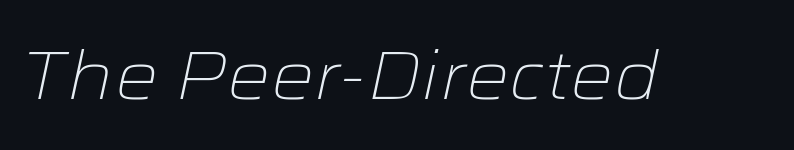
The image shows 68 px light, wide type, italic (leaning right); set normal letter spacing, not underlined; low stroke contrast and a medium x-height.
